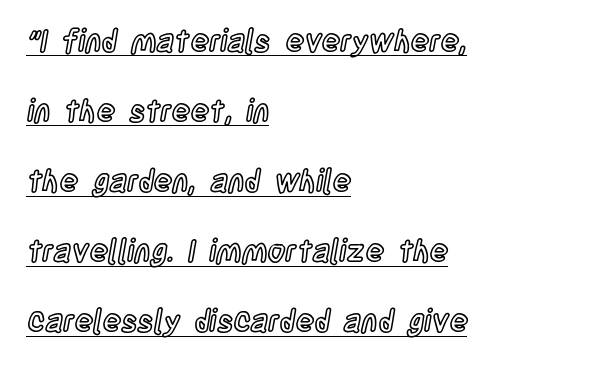
{"width": "condensed", "x_height": "large", "monospaced": "no", "underline": "yes", "align": "left", "line_spacing": "loose", "line_spacing_ratio": 2.26, "letter_spacing": "normal", "letter_spacing_em": 0.0, "glyph_px": 31}
